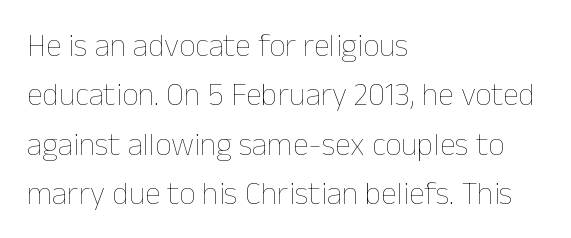
Nobody touched the tracking dial on this one. The weight tops out at a normal text grade. The words here are not underlined. Leftover space on each line is placed entirely after the last word. Looks like regular typesetting: each glyph gets only the width it needs.
